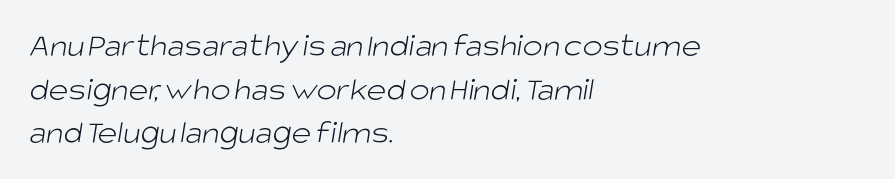
Q: Is the text bold? A: No.
Q: Is the typeface a serif or a sans-serif typeface? A: Sans-serif.
Q: Is the text underlined? A: No.
Q: How is the paragraph aligned? A: Left-aligned.
Q: Is the spacing between letters normal or unusually wide? A: Normal.
Q: Is the spacing between lines tight, normal or loose? A: Normal.
Q: Width (condensed, normal, or wide)? A: Normal.
Q: Stroke contrast? A: Low.
Q: x-height? A: Large.
Q: Monospaced? A: No.
